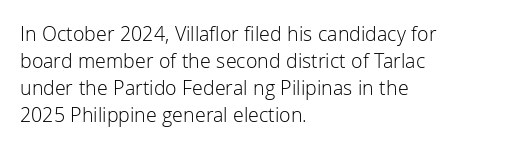
The image shows 21 px text type, upright; set left-aligned, normal line spacing (1.28x), normal letter spacing, not underlined.
